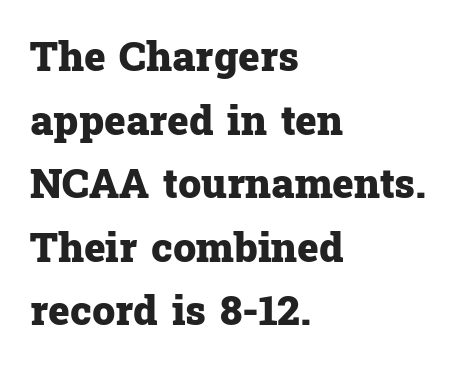
The image shows 41 px heavy serif type, upright; set left-aligned, normal line spacing (1.55x), normal letter spacing, not underlined; low stroke contrast and a medium x-height.
